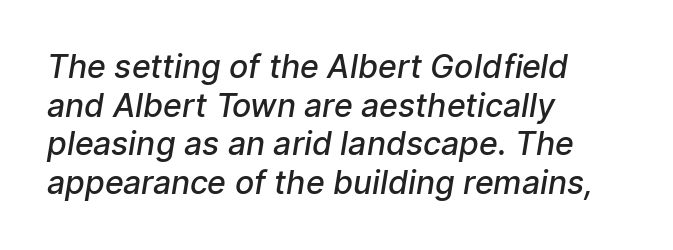
The image shows 32 px semibold sans-serif type; set left-aligned, line spacing 1.21x, normal letter spacing, not underlined; low stroke contrast and a medium x-height.
